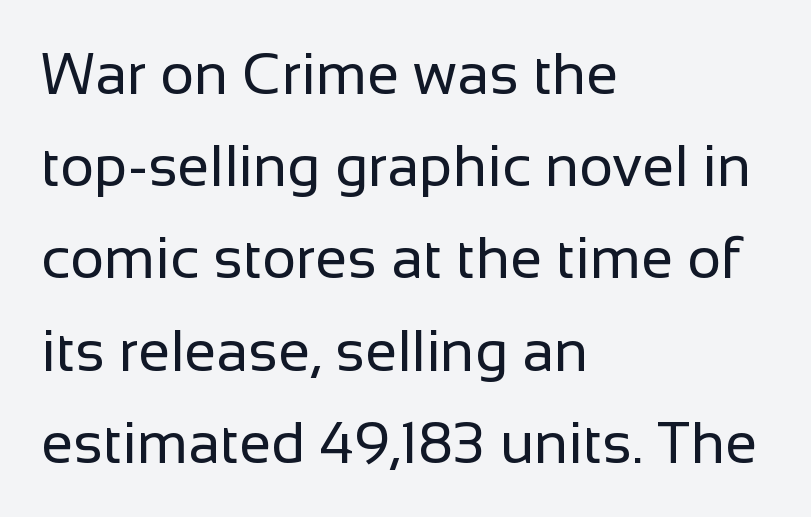
The image shows 58 px regular-weight sans-serif type, upright; set left-aligned, normal line spacing (1.59x), normal letter spacing, not underlined; low stroke contrast and a medium x-height.
